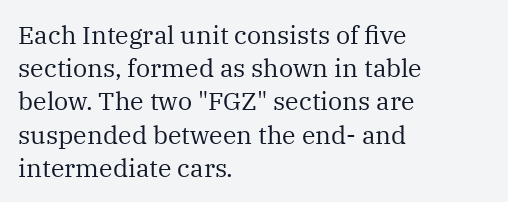
These lines sit exactly where default settings would place them. Decoration check: the copy has no underline. The typeface has the unassuming heft of standard copy or less. Horizontal alignment here is leftward, the default for most running prose.
